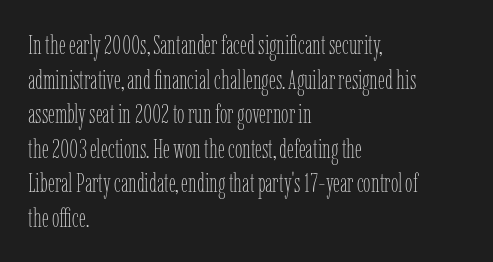
Q: Is the text bold? A: No.
Q: Is the text italic (slanted)? A: No, it is upright.
Q: Is the text underlined? A: No.
Q: How is the paragraph aligned? A: Left-aligned.
Q: Is the spacing between letters normal or unusually wide? A: Normal.
Q: Is the spacing between lines tight, normal or loose? A: Normal.
